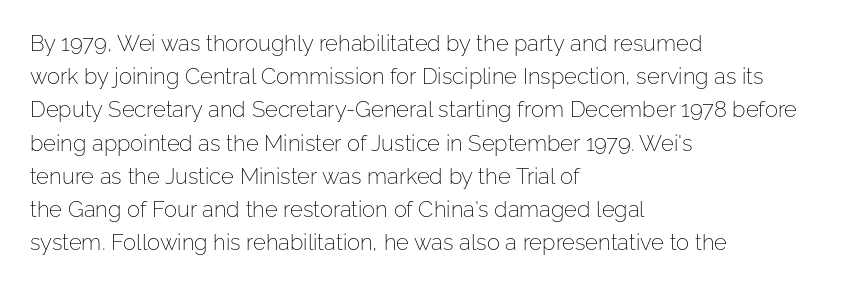
The image shows 22 px text type, upright; set left-aligned, normal line spacing (1.51x), normal letter spacing, not underlined.
